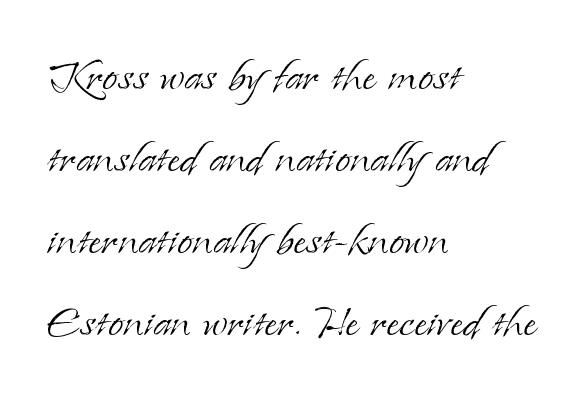
Compared with typical body copy, the letter spacing here is the same. Looks like regular typesetting: each glyph gets only the width it needs. Whoever set this chose a conventional vertical rhythm. Decoration check: the copy has no underline.
